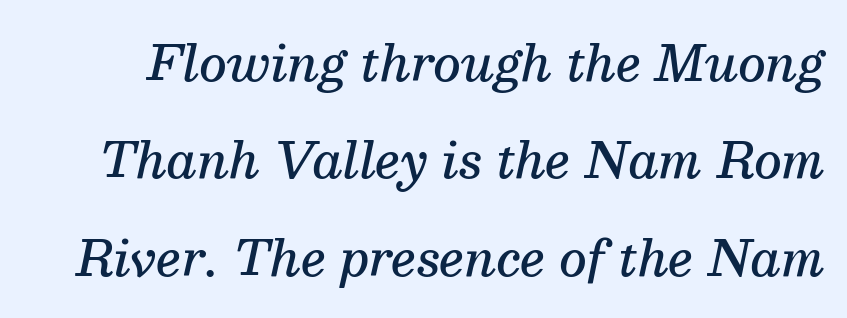
{"serif": "yes", "italic": "yes", "lean": "right", "slant_degrees": 13, "bold": "semi", "weight": "semibold", "width": "normal", "stroke_contrast": "medium", "x_height": "medium", "monospaced": "no", "underline": "no", "line_spacing": "loose", "line_spacing_ratio": 2.03, "letter_spacing": "normal", "letter_spacing_em": 0.0, "glyph_px": 48}
